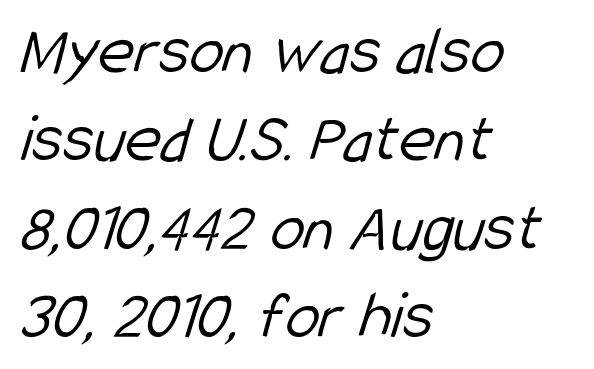
The image shows 69 px light, condensed sans-serif type; set left-aligned, normal line spacing (1.28x), normal letter spacing, not underlined; low stroke contrast and a medium x-height.
